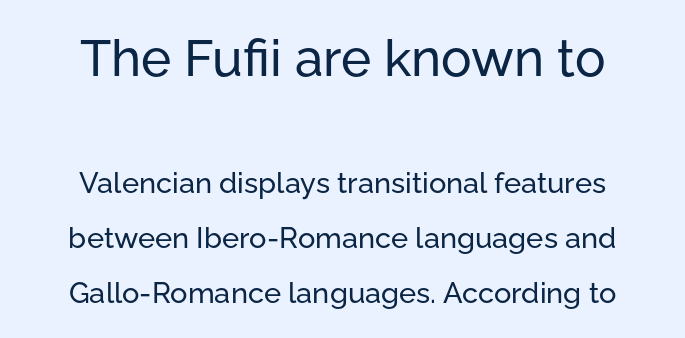
The image shows 51 px sans-serif type, upright; set centered, line spacing 1.89x, normal letter spacing, not underlined; the first (top) block is 1.76x larger; low stroke contrast and a medium x-height.
